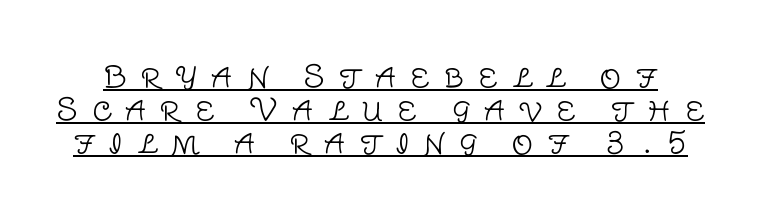
Summary of vertical rhythm: compact, with narrow interline spacing. The letters advance in unequal steps, a hallmark of proportional type. What kind of face is this? One without serifs — a sans. Caption: lettering with a line underneath.
